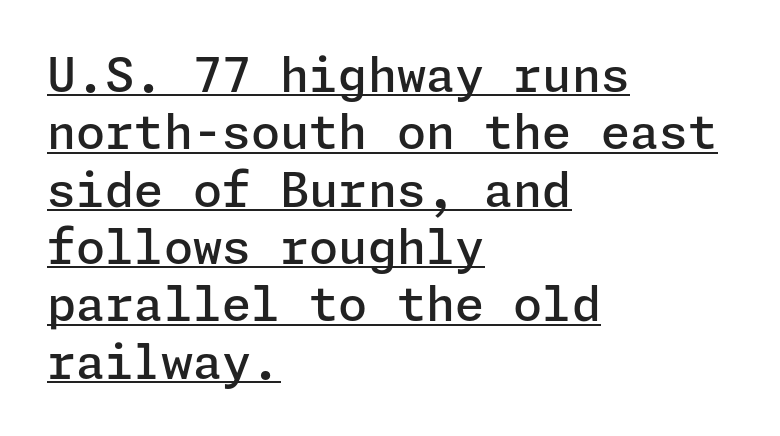
{"serif": "no", "italic": "no", "bold": "semi", "weight": "semibold", "width": "normal", "stroke_contrast": "low", "x_height": "medium", "underline": "yes", "align": "left", "line_spacing_ratio": 1.22, "letter_spacing": "normal", "letter_spacing_em": 0.0, "glyph_px": 47}
